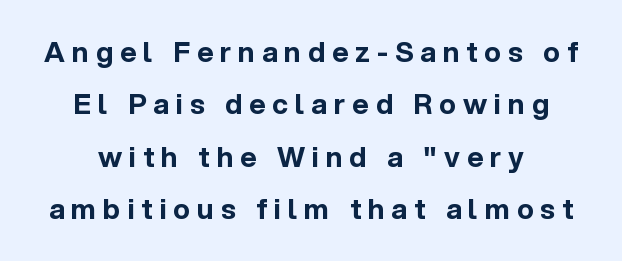
Q: Is the text bold? A: Yes.
Q: Is the text italic (slanted)? A: No, it is upright.
Q: Is the typeface a serif or a sans-serif typeface? A: Sans-serif.
Q: Is the text underlined? A: No.
Q: How is the paragraph aligned? A: Centered.
Q: Is the spacing between letters normal or unusually wide? A: Unusually wide.
Q: Width (condensed, normal, or wide)? A: Normal.
Q: x-height? A: Medium.
Q: Monospaced? A: No.
